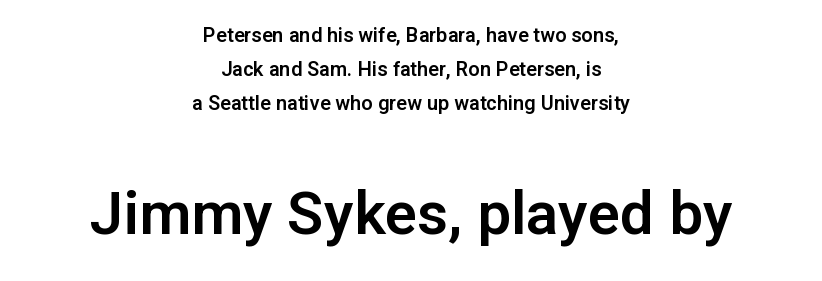
{"serif": "no", "italic": "no", "width": "normal", "stroke_contrast": "low", "x_height": "medium", "monospaced": "no", "underline": "no", "align": "center", "line_spacing": "normal", "line_spacing_ratio": 1.7, "letter_spacing": "normal", "letter_spacing_em": 0.0, "larger_block": "second", "size_ratio": 3.0, "glyph_px": 60}
